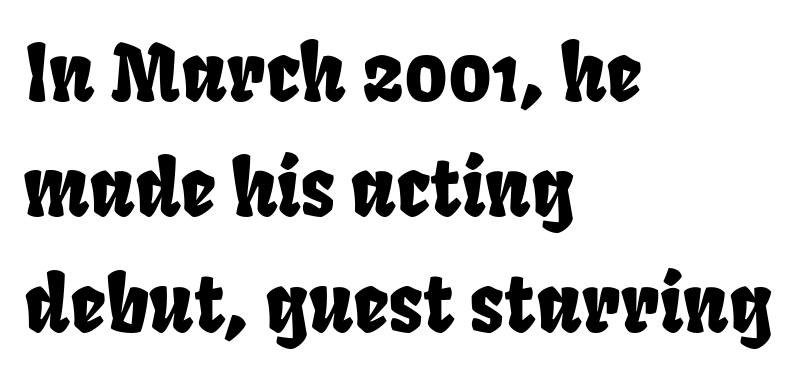
{"serif": "no", "width": "condensed", "stroke_contrast": "low", "x_height": "large", "monospaced": "no", "underline": "no", "align": "left", "line_spacing": "normal", "line_spacing_ratio": 1.48, "letter_spacing": "normal", "letter_spacing_em": 0.0, "glyph_px": 78}
